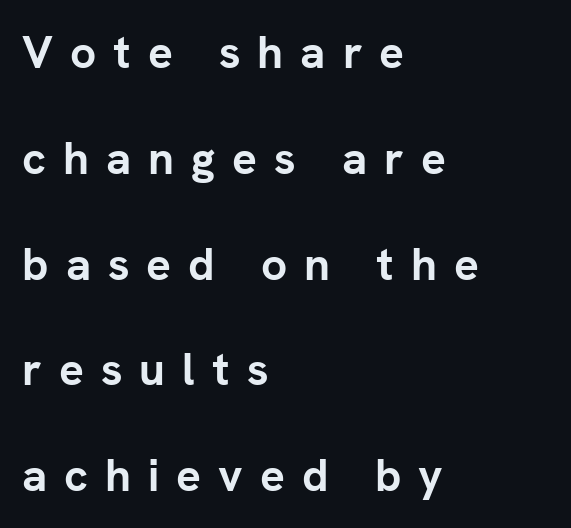
Q: Is the text bold? A: Yes.
Q: Is the text italic (slanted)? A: No, it is upright.
Q: Is the typeface a serif or a sans-serif typeface? A: Sans-serif.
Q: Is the text underlined? A: No.
Q: How is the paragraph aligned? A: Left-aligned.
Q: Is the spacing between letters normal or unusually wide? A: Unusually wide.
Q: Is the spacing between lines tight, normal or loose? A: Loose.
Q: Width (condensed, normal, or wide)? A: Normal.
Q: Stroke contrast? A: Low.
Q: x-height? A: Medium.
Q: Monospaced? A: No.
